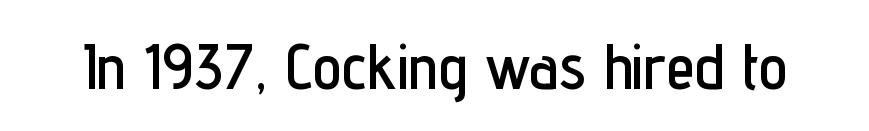
Q: Is the text italic (slanted)? A: No, it is upright.
Q: Is the typeface a serif or a sans-serif typeface? A: Sans-serif.
Q: Is the text underlined? A: No.
Q: Is the spacing between letters normal or unusually wide? A: Normal.
Q: Width (condensed, normal, or wide)? A: Condensed.
Q: Stroke contrast? A: Low.
Q: x-height? A: Medium.
Q: Monospaced? A: No.
